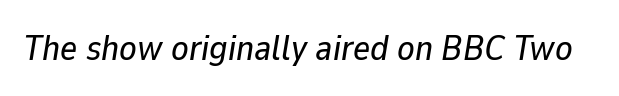
Posture: slanted. The passage shown is typed in a proportional face where columns would drift. Standard letterfit; no display-style spreading of the glyphs. The space beneath each line is pristine and unruled.
